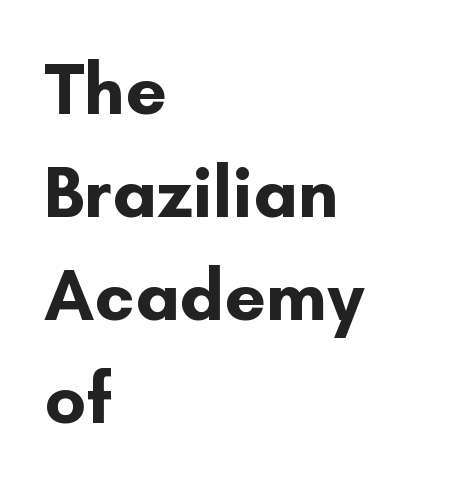
{"serif": "no", "italic": "no", "bold": "yes", "weight": "bold", "width": "normal", "stroke_contrast": "low", "x_height": "small", "monospaced": "no", "underline": "no", "align": "left", "line_spacing": "normal", "line_spacing_ratio": 1.41, "letter_spacing": "normal", "letter_spacing_em": 0.0, "glyph_px": 73}
